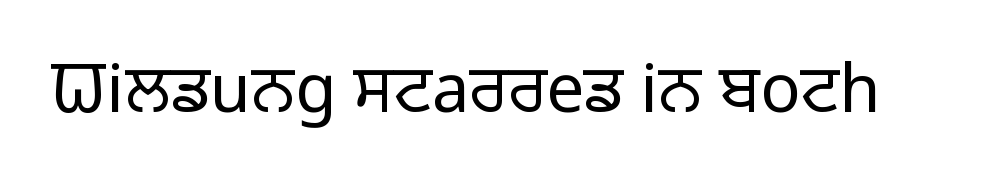
The font is comparable to plain body text, perhaps lighter. Underline: absent. A sans-serif font was chosen for this passage. This is the regular roman posture of the typeface.
